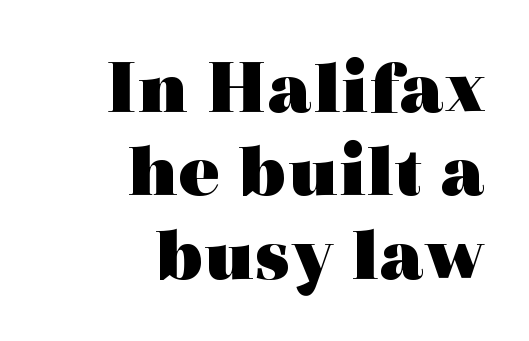
Pretty heavy lettering here — definitely bold. One-word summary of the alignment: right. Words appear dense and cohesive because spacing is normal. The characters display serif detailing at their extremities. Varying glyph widths throughout — classic text-font behaviour.
